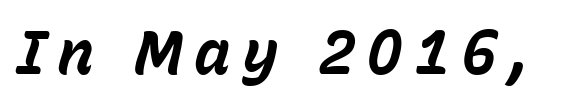
Q: Is the text bold? A: Yes.
Q: Is the text italic (slanted)? A: Yes, it leans right by about 15 degrees.
Q: Is the text underlined? A: No.
Q: Width (condensed, normal, or wide)? A: Normal.
Q: Stroke contrast? A: Low.
Q: x-height? A: Medium.
Q: Monospaced? A: No.
